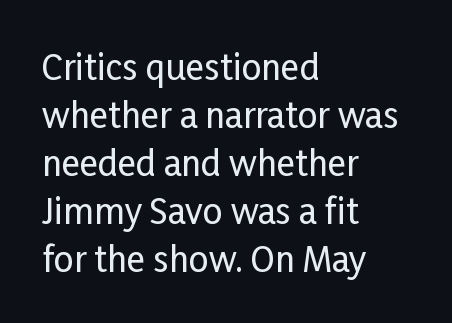
The image shows 35 px condensed sans-serif type, upright; set left-aligned, normal line spacing (1.37x), normal letter spacing, not underlined; low stroke contrast and a medium x-height.
